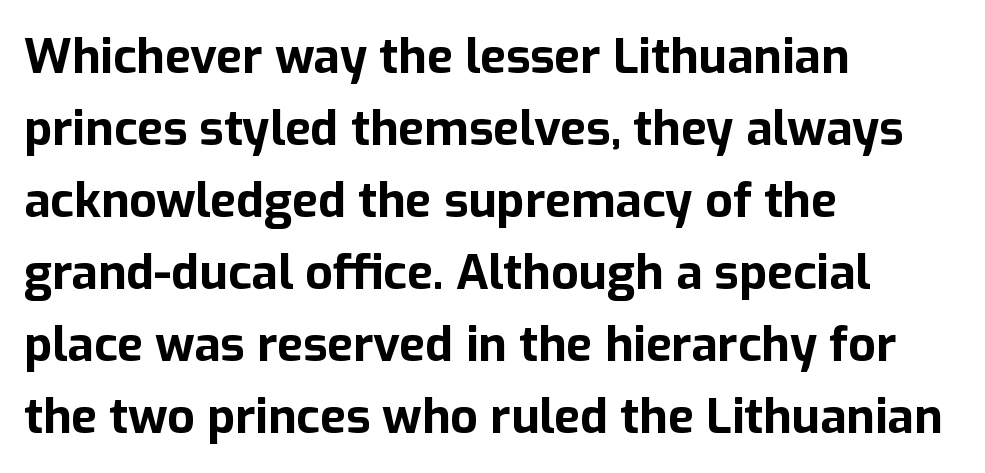
Designer's note — italics off, roman on. Reading down the column, the eye jumps a familiar distance to each next line. Is the letter spacing exaggerated? No — it looks like the ordinary default. The passage shown is not underscored anywhere. Varying glyph widths throughout — classic text-font behaviour.
